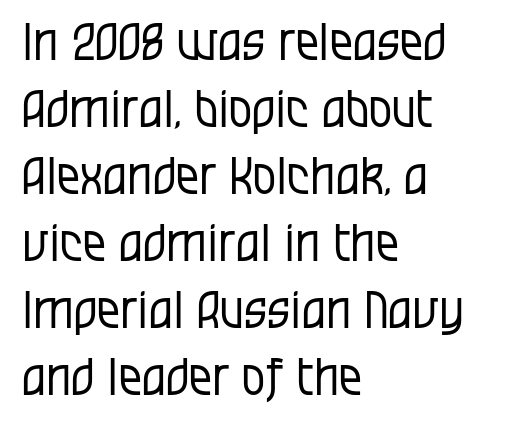
{"serif": "no", "italic": "no", "bold": "no", "weight": "regular", "width": "condensed", "stroke_contrast": "low", "x_height": "large", "monospaced": "no", "underline": "no", "align": "left", "line_spacing": "normal", "line_spacing_ratio": 1.29, "letter_spacing": "normal", "letter_spacing_em": 0.0, "glyph_px": 52}
